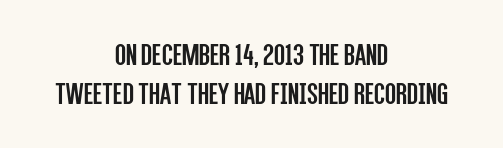
Q: Is the text bold? A: No.
Q: Is the text italic (slanted)? A: No, it is upright.
Q: Is the typeface a serif or a sans-serif typeface? A: Sans-serif.
Q: Is the text underlined? A: No.
Q: How is the paragraph aligned? A: Centered.
Q: Is the spacing between letters normal or unusually wide? A: Normal.
Q: Width (condensed, normal, or wide)? A: Condensed.
Q: Stroke contrast? A: Low.
Q: x-height? A: Large.
Q: Monospaced? A: No.
